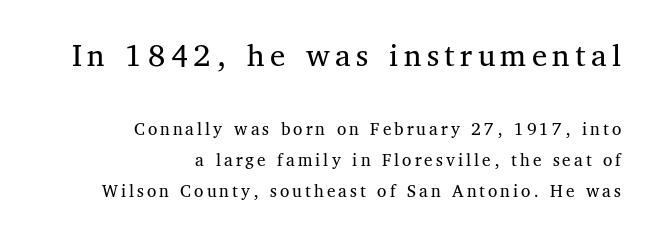
Q: Is the text bold? A: No.
Q: Is the text italic (slanted)? A: No, it is upright.
Q: Is the typeface a serif or a sans-serif typeface? A: Serif.
Q: Is the text underlined? A: No.
Q: How is the paragraph aligned? A: Right-aligned.
Q: Is the spacing between lines tight, normal or loose? A: Normal.
Q: Which block of text is set in a larger size, the first (top) or the second (bottom)? A: The first (top) one.
Q: Width (condensed, normal, or wide)? A: Normal.
Q: Stroke contrast? A: Medium.
Q: x-height? A: Medium.
Q: Monospaced? A: No.
